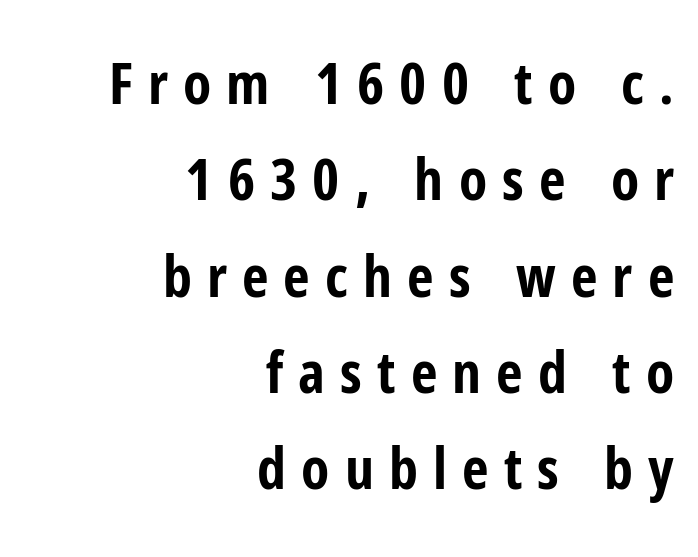
Q: Is the text bold? A: Yes.
Q: Is the text italic (slanted)? A: No, it is upright.
Q: Is the typeface a serif or a sans-serif typeface? A: Sans-serif.
Q: Is the text underlined? A: No.
Q: How is the paragraph aligned? A: Right-aligned.
Q: Is the spacing between letters normal or unusually wide? A: Unusually wide.
Q: Is the spacing between lines tight, normal or loose? A: Normal.
Q: Width (condensed, normal, or wide)? A: Condensed.
Q: Stroke contrast? A: Low.
Q: x-height? A: Medium.
Q: Monospaced? A: No.
